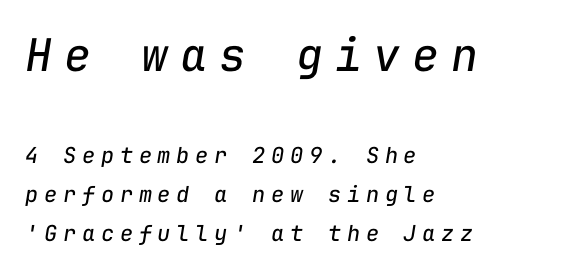
Q: Is the text bold? A: No.
Q: Is the text italic (slanted)? A: Yes, it leans right by about 9 degrees.
Q: Is the text underlined? A: No.
Q: How is the paragraph aligned? A: Left-aligned.
Q: Is the spacing between letters normal or unusually wide? A: Unusually wide.
Q: Which block of text is set in a larger size, the first (top) or the second (bottom)? A: The first (top) one.
Q: Width (condensed, normal, or wide)? A: Normal.
Q: Stroke contrast? A: Low.
Q: x-height? A: Medium.
Q: Monospaced? A: Yes.
